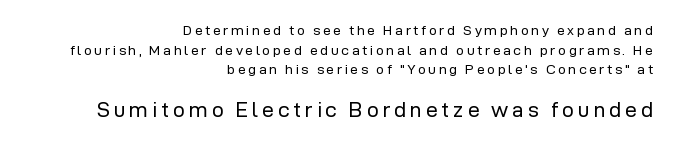
These two chunks differ in scale, with the bottom chunk taking the larger measure. How would I describe the line gaps? Plain and ordinary. Nobody drew a line under any word here. The lines in this sample share a right terminus and differ only in where they begin.
